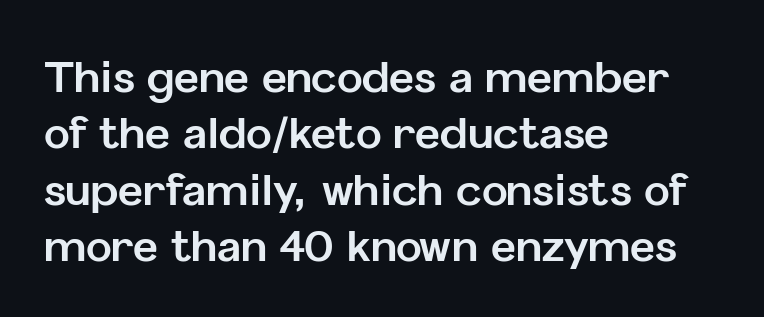
{"serif": "no", "italic": "no", "bold": "yes", "weight": "bold", "width": "normal", "stroke_contrast": "low", "x_height": "medium", "monospaced": "no", "underline": "no", "align": "left", "line_spacing": "normal", "line_spacing_ratio": 1.31, "letter_spacing": "normal", "letter_spacing_em": 0.0, "glyph_px": 43}
